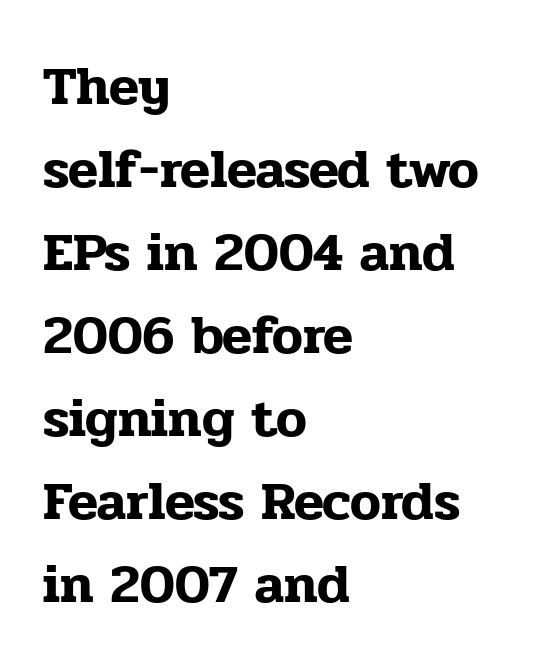
Leading matches the norm, producing a regular column. Layout note: lines flush left. Type without underlining. A typesetter would call this zero additional tracking. Looks like regular typesetting: each glyph gets only the width it needs.
